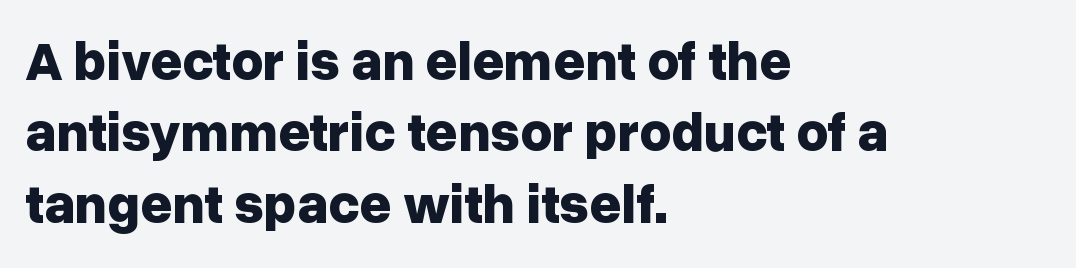
The image shows 55 px bold sans-serif type, upright; set left-aligned, normal line spacing (1.3x), normal letter spacing, not underlined; low stroke contrast and a medium x-height.
